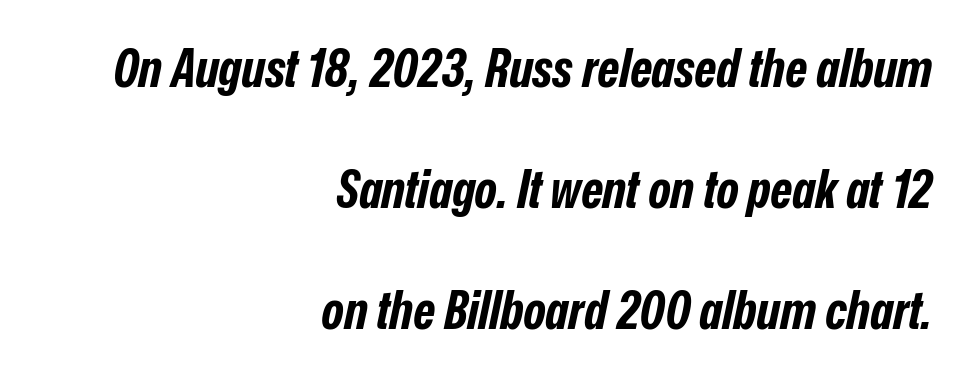
Q: Is the text bold? A: Yes.
Q: Is the text italic (slanted)? A: Yes, it leans right by about 12 degrees.
Q: Is the text underlined? A: No.
Q: How is the paragraph aligned? A: Right-aligned.
Q: Is the spacing between letters normal or unusually wide? A: Normal.
Q: Is the spacing between lines tight, normal or loose? A: Loose.
Q: Width (condensed, normal, or wide)? A: Condensed.
Q: Stroke contrast? A: Low.
Q: x-height? A: Medium.
Q: Monospaced? A: No.
